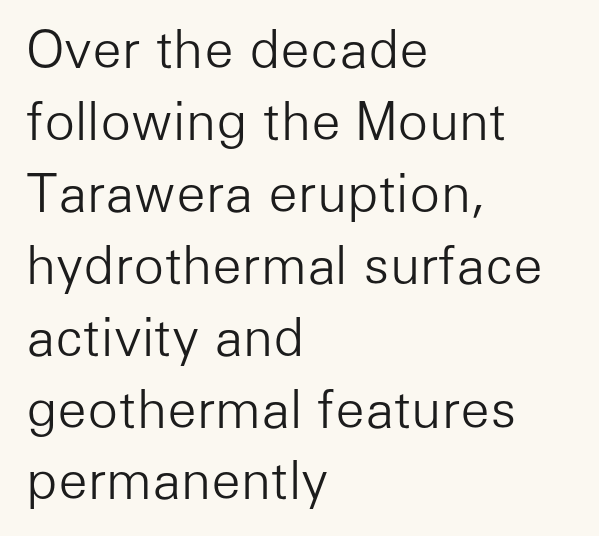
{"serif": "no", "italic": "no", "bold": "no", "weight": "light", "width": "normal", "stroke_contrast": "low", "x_height": "medium", "monospaced": "no", "underline": "no", "align": "left", "line_spacing": "normal", "line_spacing_ratio": 1.41, "letter_spacing": "normal", "letter_spacing_em": 0.0, "glyph_px": 51}
